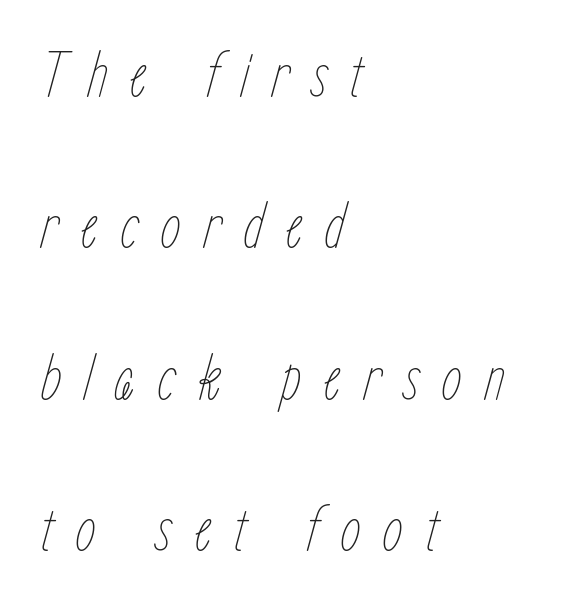
{"italic": "yes", "lean": "right", "slant_degrees": 15, "bold": "no", "weight": "thin", "width": "condensed", "stroke_contrast": "low", "x_height": "medium", "monospaced": "no", "underline": "no", "align": "left", "line_spacing": "loose", "line_spacing_ratio": 2.26, "letter_spacing": "wide", "letter_spacing_em": 0.32, "glyph_px": 67}
